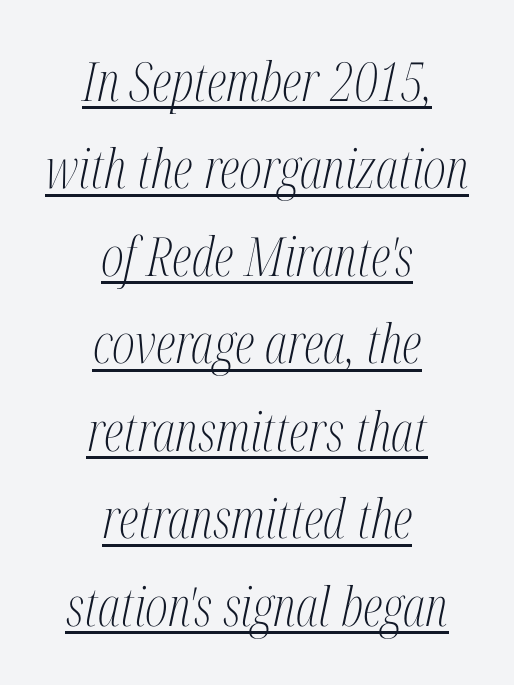
{"serif": "yes", "italic": "yes", "lean": "right", "slant_degrees": 12, "bold": "no", "weight": "light", "width": "condensed", "stroke_contrast": "medium", "x_height": "medium", "monospaced": "no", "underline": "yes", "align": "center", "line_spacing": "normal", "line_spacing_ratio": 1.62, "letter_spacing": "normal", "letter_spacing_em": 0.0, "glyph_px": 54}
